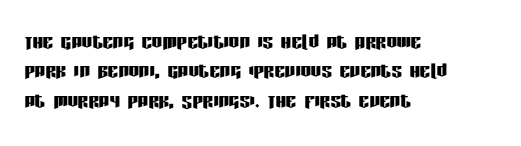
The image shows 26 px text type, upright; set left-aligned, tight line spacing (1.13x), normal letter spacing, not underlined.
